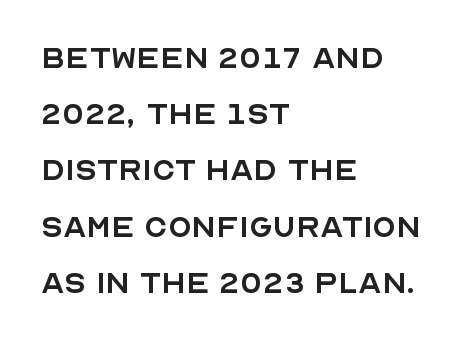
{"serif": "no", "italic": "no", "bold": "no", "weight": "regular", "width": "normal", "x_height": "large", "monospaced": "no", "underline": "no", "align": "left", "line_spacing": "normal", "line_spacing_ratio": 1.48, "letter_spacing": "normal", "letter_spacing_em": 0.0, "glyph_px": 38}
